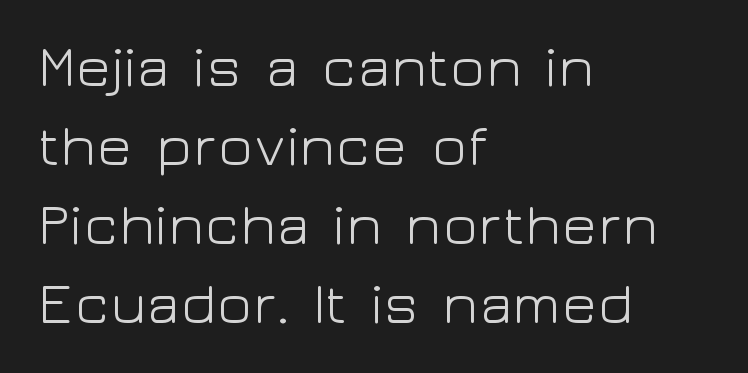
Type without underlining. Each letter keeps its own natural width here, so spacing adapts to shape. Heaviness? Minimal to ordinary, like unemphasized prose. A typesetter would mark this as roman, not italic. The lines sit at an ordinary, default distance from one another. The typeface chosen for these lines omits serifs.
